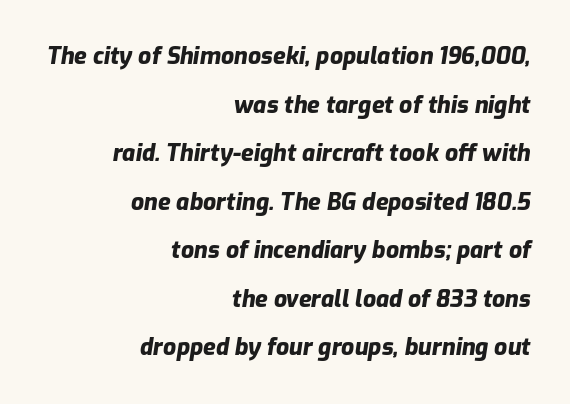
{"italic": "yes", "lean": "right", "slant_degrees": 9, "bold": "yes", "underline": "no", "align": "right", "line_spacing": "loose", "line_spacing_ratio": 2.11, "letter_spacing": "normal", "letter_spacing_em": 0.0, "glyph_px": 23}
